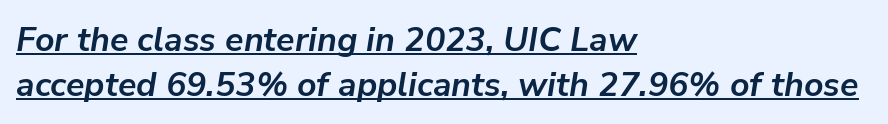
The image shows 34 px semibold type, italic (leaning right); set left-aligned, normal line spacing (1.31x), normal letter spacing, underlined; low stroke contrast and a medium x-height.
